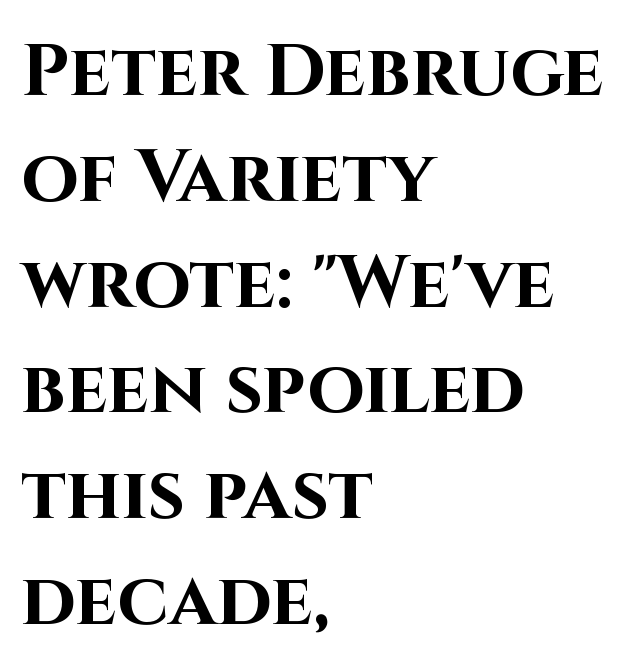
The image shows 74 px bold sans-serif type, upright; set left-aligned, normal line spacing (1.43x), normal letter spacing, not underlined; high stroke contrast and a large x-height.
